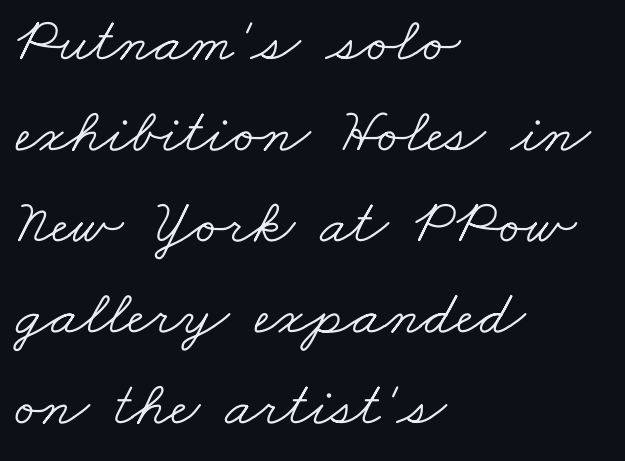
Type without underlining. Caption: multi-line text, flush left, ragged right. The letters carry serifs — small finishing strokes at the ends of their stems. Tracking here is standard; glyphs follow each other at the usual distance. The font is comparable to plain body text, perhaps lighter. The passage shown is typed in a proportional face where columns would drift.
